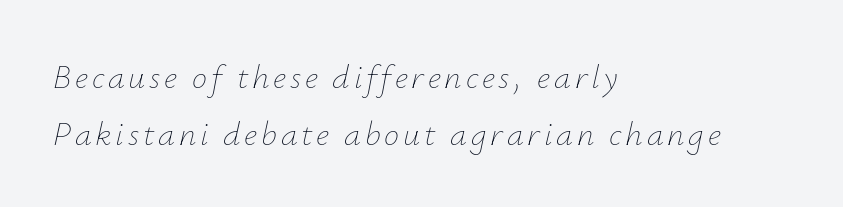
{"italic": "yes", "lean": "right", "slant_degrees": 12, "bold": "no", "weight": "thin", "width": "normal", "stroke_contrast": "low", "x_height": "small", "monospaced": "no", "underline": "no", "align": "left", "line_spacing": "normal", "line_spacing_ratio": 1.67, "glyph_px": 34}
